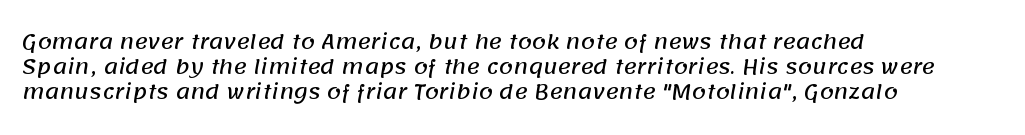
Words float on clear page, feet unadorned. Leftover space on each line is placed entirely after the last word. Short note: letters normally spaced. A normal amount of white space separates one row of letters from the next.
